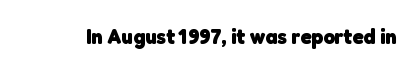
Q: Is the text bold? A: Yes.
Q: Is the text underlined? A: No.
Q: Is the spacing between letters normal or unusually wide? A: Normal.
